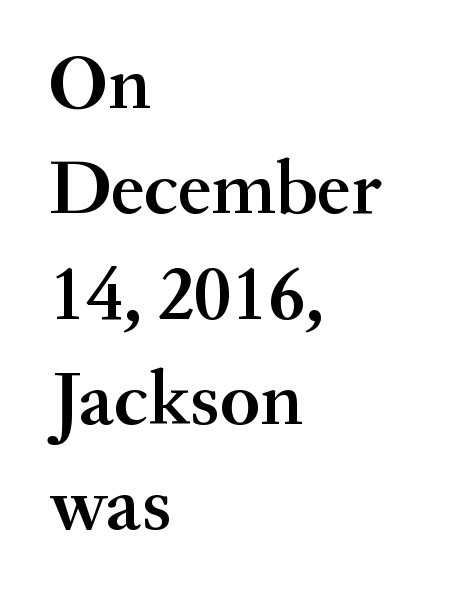
The image shows 78 px semibold serif type, upright; set left-aligned, normal line spacing (1.35x), normal letter spacing, not underlined; medium stroke contrast and a small x-height.
